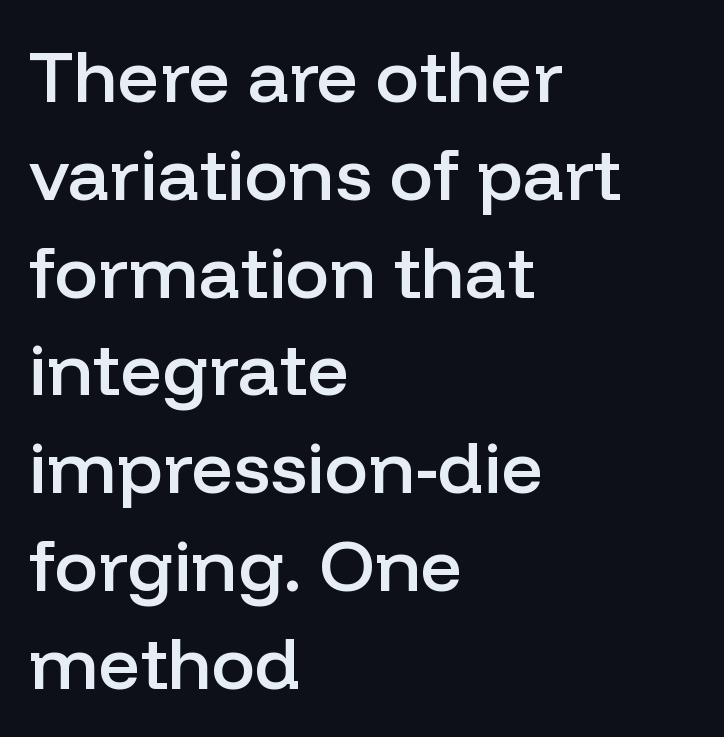
{"serif": "no", "italic": "no", "bold": "semi", "weight": "semibold", "width": "normal", "stroke_contrast": "low", "x_height": "medium", "monospaced": "no", "underline": "no", "align": "left", "line_spacing": "normal", "line_spacing_ratio": 1.34, "letter_spacing": "normal", "letter_spacing_em": 0.0, "glyph_px": 73}
